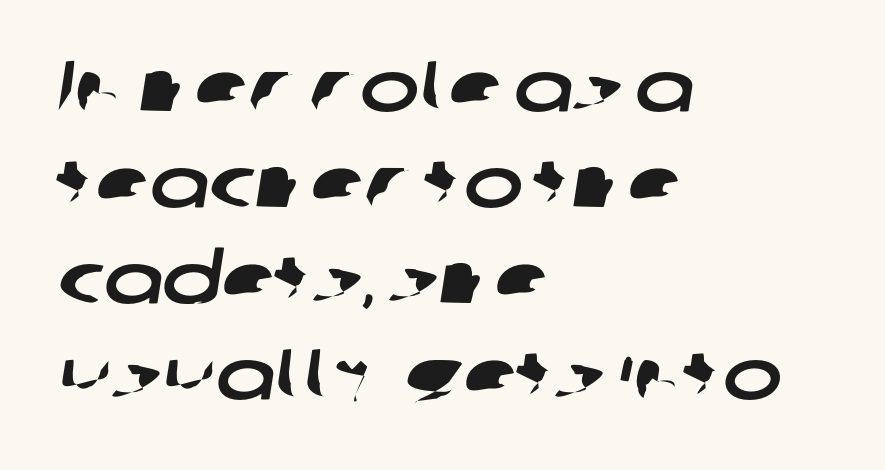
Horizontal alignment here is leftward, the default for most running prose. The leading is moderate, giving the passage an even texture. Character widths vary here, with narrow letters taking less room than wide ones. In terms of letterform style, serifs are entirely absent. No extra tracking has been applied to these lines.
